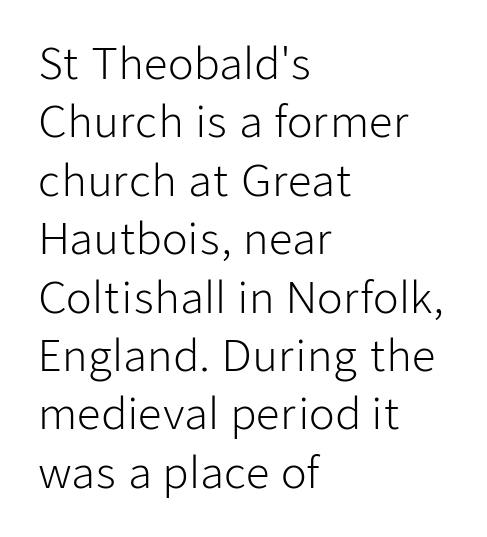
Compared with typical paragraphs, the rows here are spaced about the same. Has an underline been added? It has not. Unlike italic type, these characters show no tilt at all. Nothing unusual about the tracking: characters are spaced as the font intends.
